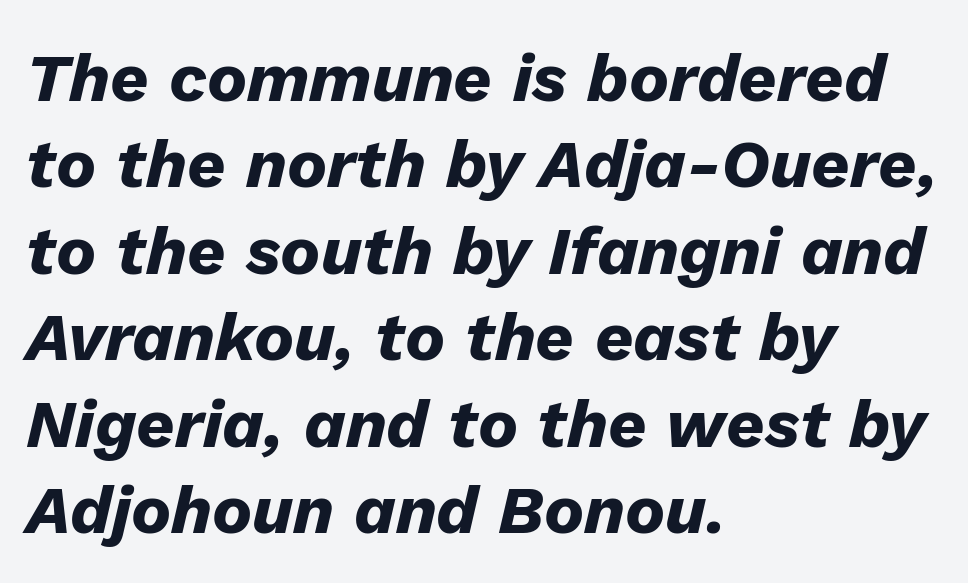
The image shows 67 px heavy type, italic (leaning right); set left-aligned, normal line spacing (1.29x), normal letter spacing, not underlined; low stroke contrast and a medium x-height.
